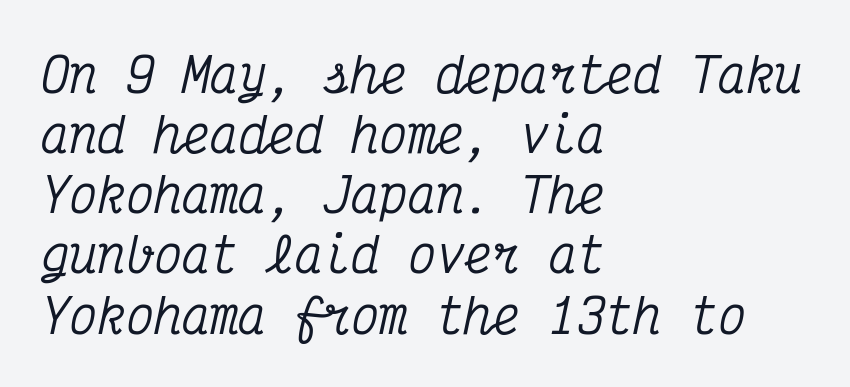
{"serif": "yes", "italic": "yes", "lean": "right", "slant_degrees": 12, "width": "condensed", "stroke_contrast": "medium", "x_height": "medium", "monospaced": "yes", "underline": "no", "align": "left", "line_spacing": "normal", "line_spacing_ratio": 1.28, "letter_spacing": "normal", "letter_spacing_em": 0.0, "glyph_px": 47}
